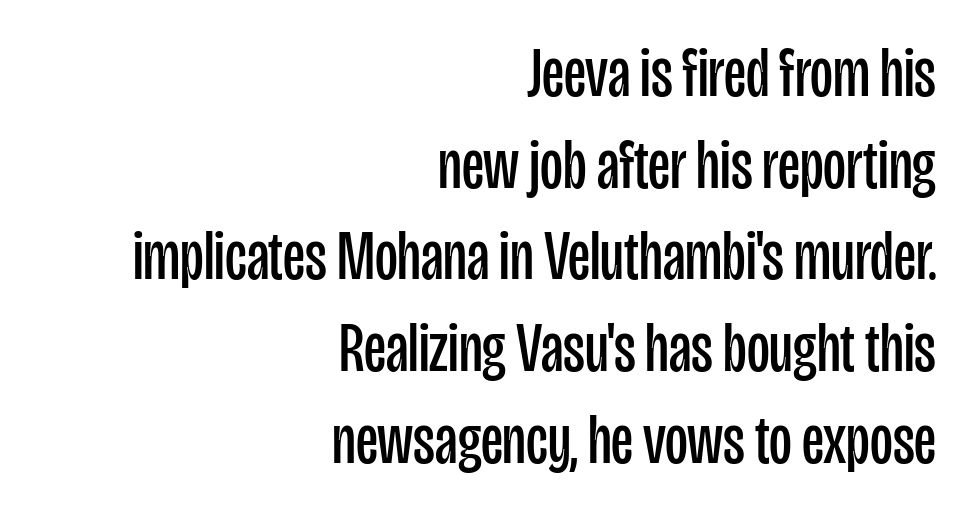
The image shows 70 px regular-weight, condensed sans-serif type, upright; set right-aligned, normal line spacing (1.31x), normal letter spacing, not underlined; low stroke contrast and a large x-height.
